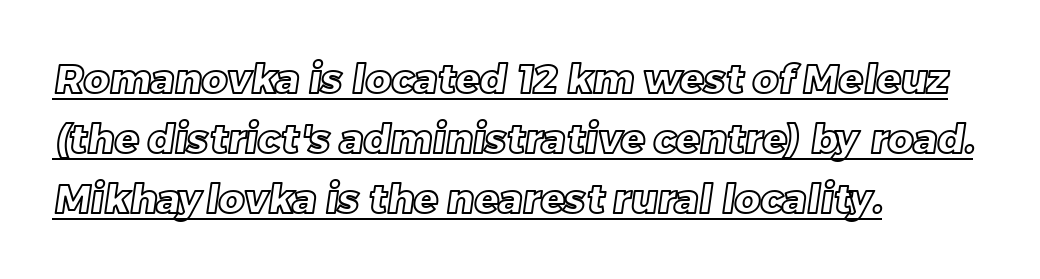
{"width": "normal", "x_height": "large", "monospaced": "no", "underline": "yes", "align": "left", "line_spacing": "normal", "line_spacing_ratio": 1.5, "letter_spacing": "normal", "letter_spacing_em": 0.0, "glyph_px": 40}
